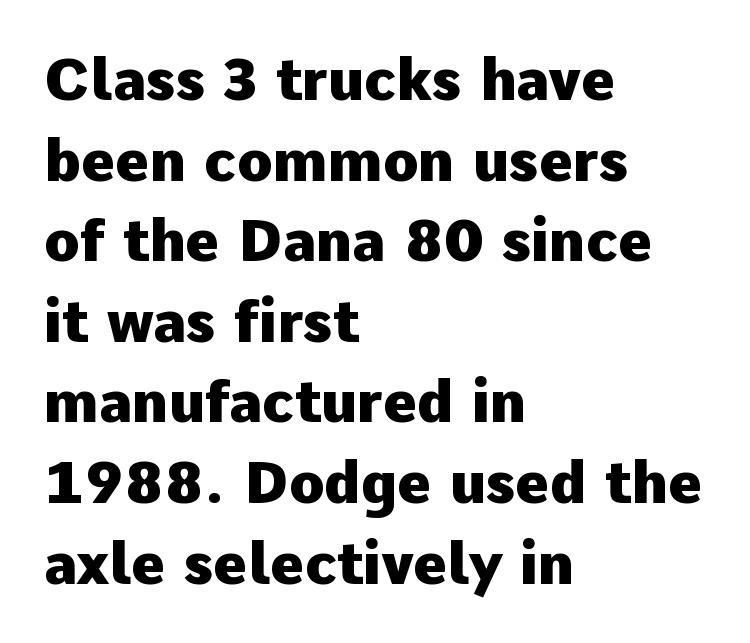
If you drew a line through each stem, it would be perfectly vertical. The gap between lines stays unmarked. In CSS terms this would be text-align: left. Does the leading feel generous? No, just average.
